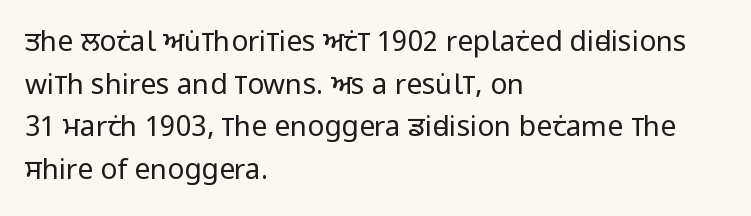
Q: Is the text bold? A: No.
Q: Is the text italic (slanted)? A: No, it is upright.
Q: Is the typeface a serif or a sans-serif typeface? A: Sans-serif.
Q: Is the text underlined? A: No.
Q: How is the paragraph aligned? A: Left-aligned.
Q: Is the spacing between letters normal or unusually wide? A: Normal.
Q: Is the spacing between lines tight, normal or loose? A: Normal.
Q: Width (condensed, normal, or wide)? A: Condensed.
Q: Stroke contrast? A: Low.
Q: x-height? A: Large.
Q: Monospaced? A: No.
